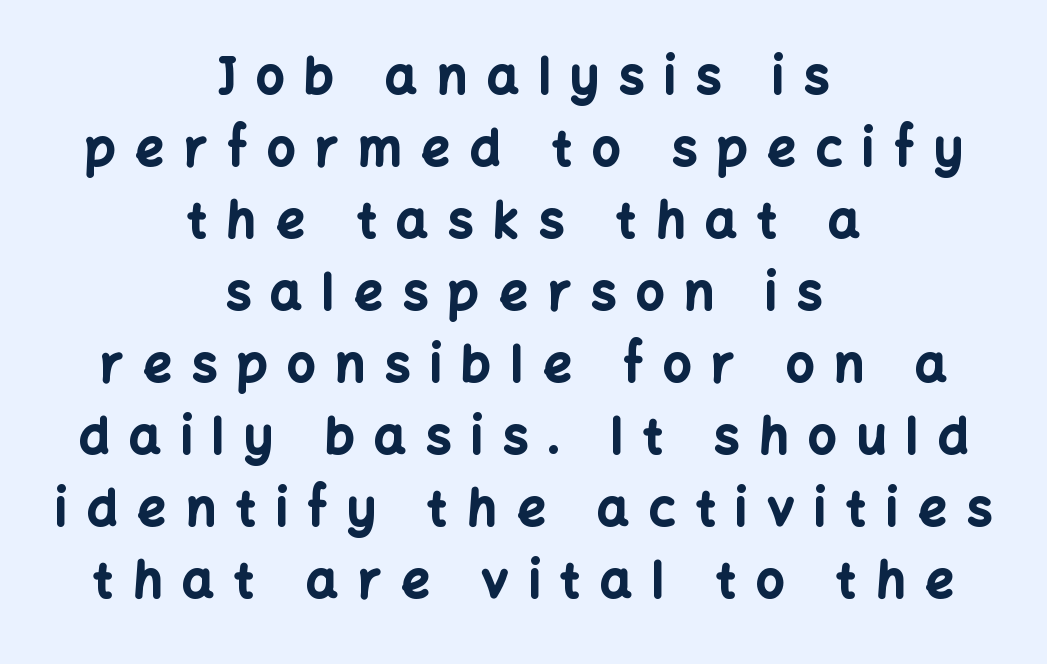
Display-style spreading of the glyphs; the letterfit is very open. The type family on display is of the sans-serif kind. Look at the stroke-to-counter ratio: heavy, a bold. You could not count columns in this text — the font is proportionally spaced.
